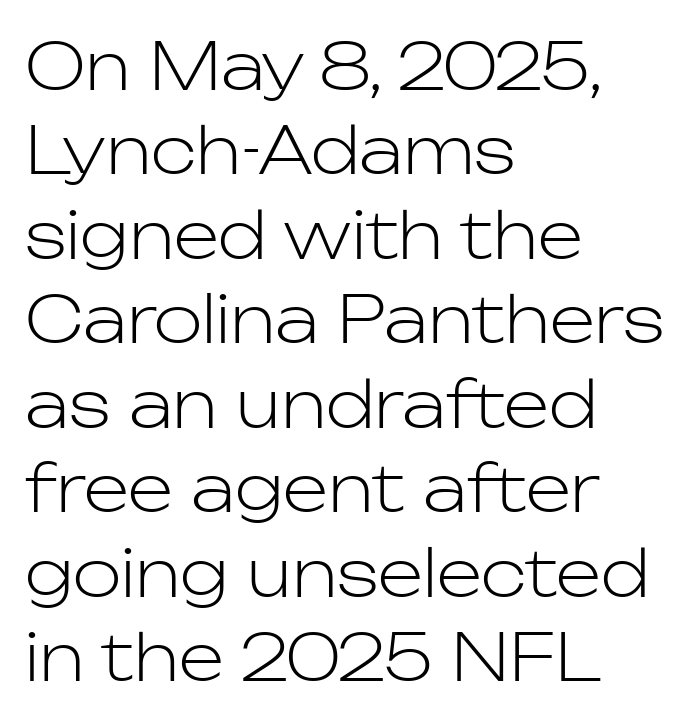
A typesetter would call this leading conventional body-copy spacing. Unbolded letterforms with no extra heft. The face used here is rendered with its standard letterfit. Do the characters align in a grid? No, the font is proportional. Does the type have serifs? No, each stem ends abruptly.
